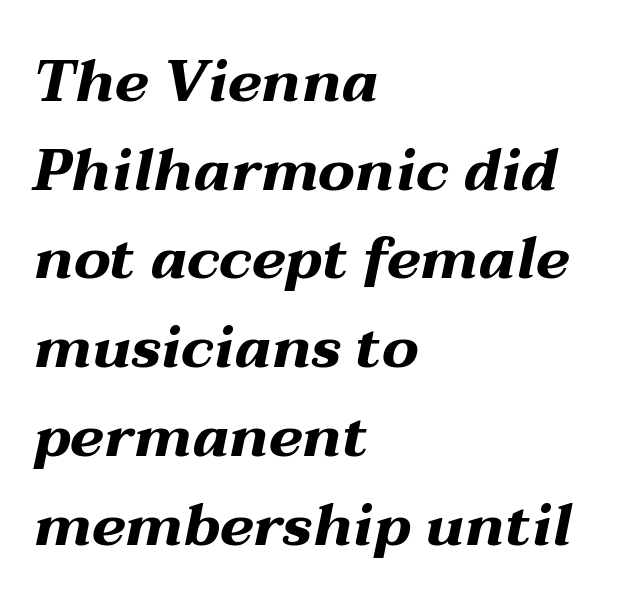
The image shows 58 px bold, wide type, italic (leaning right); set left-aligned, normal line spacing (1.53x), normal letter spacing, not underlined; medium stroke contrast and a medium x-height.
